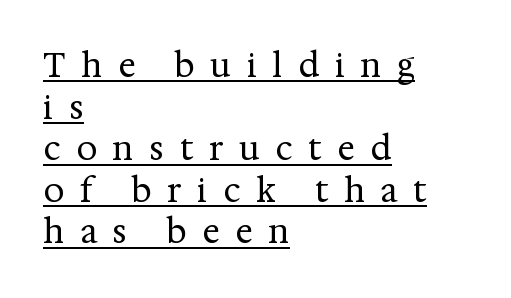
The image shows 33 px regular-weight serif type, upright; set left-aligned, normal line spacing (1.26x), unusually wide letter spacing (+0.47 em), underlined; medium stroke contrast and a medium x-height.
